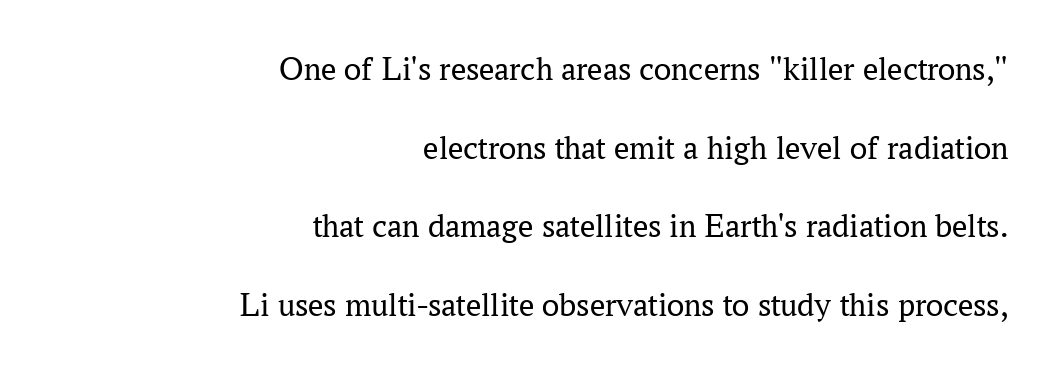
{"serif": "yes", "italic": "no", "bold": "no", "weight": "regular", "width": "normal", "stroke_contrast": "medium", "x_height": "medium", "monospaced": "no", "underline": "no", "align": "right", "line_spacing": "loose", "line_spacing_ratio": 2.31, "letter_spacing": "normal", "letter_spacing_em": 0.0, "glyph_px": 34}
